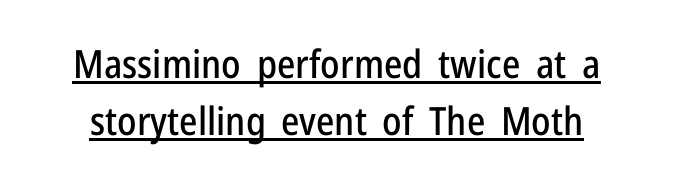
Q: Is the text italic (slanted)? A: No, it is upright.
Q: Is the typeface a serif or a sans-serif typeface? A: Sans-serif.
Q: Is the text underlined? A: Yes.
Q: Is the spacing between letters normal or unusually wide? A: Normal.
Q: Is the spacing between lines tight, normal or loose? A: Normal.
Q: Width (condensed, normal, or wide)? A: Condensed.
Q: Stroke contrast? A: Low.
Q: x-height? A: Medium.
Q: Monospaced? A: No.
